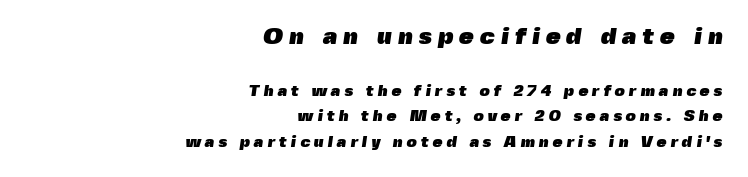
Q: Is the text bold? A: Yes.
Q: Is the text underlined? A: No.
Q: How is the paragraph aligned? A: Right-aligned.
Q: Is the spacing between letters normal or unusually wide? A: Unusually wide.
Q: Is the spacing between lines tight, normal or loose? A: Normal.
Q: Which block of text is set in a larger size, the first (top) or the second (bottom)? A: The first (top) one.
